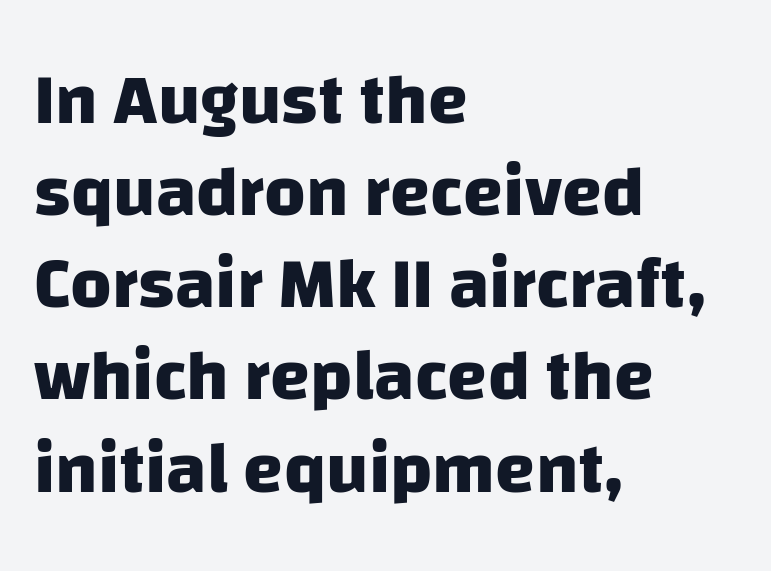
Q: Is the text bold? A: Yes.
Q: Is the typeface a serif or a sans-serif typeface? A: Sans-serif.
Q: Is the text underlined? A: No.
Q: How is the paragraph aligned? A: Left-aligned.
Q: Is the spacing between letters normal or unusually wide? A: Normal.
Q: Is the spacing between lines tight, normal or loose? A: Normal.
Q: Width (condensed, normal, or wide)? A: Normal.
Q: Stroke contrast? A: Low.
Q: x-height? A: Large.
Q: Monospaced? A: No.
